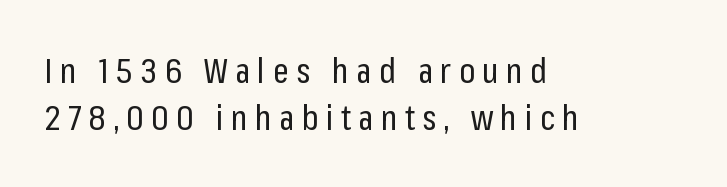
{"serif": "no", "italic": "no", "bold": "no", "weight": "regular", "width": "condensed", "stroke_contrast": "low", "x_height": "medium", "monospaced": "no", "underline": "no", "align": "left", "line_spacing": "normal", "line_spacing_ratio": 1.35, "letter_spacing": "wide", "letter_spacing_em": 0.21, "glyph_px": 35}
